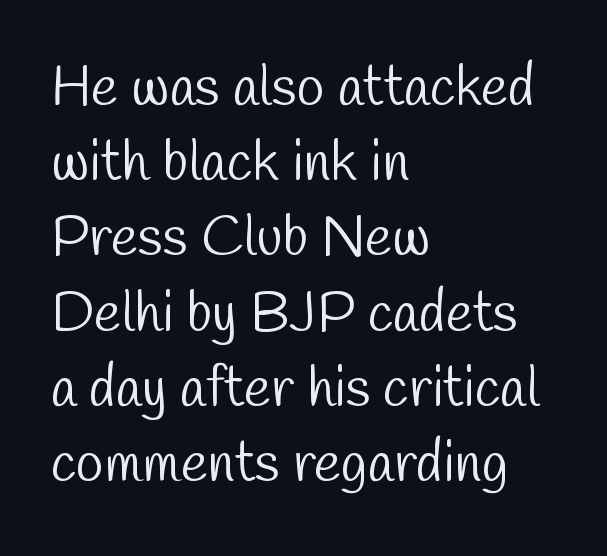
Q: Is the text bold? A: No.
Q: Is the typeface a serif or a sans-serif typeface? A: Sans-serif.
Q: Is the text underlined? A: No.
Q: How is the paragraph aligned? A: Left-aligned.
Q: Is the spacing between letters normal or unusually wide? A: Normal.
Q: Is the spacing between lines tight, normal or loose? A: Normal.
Q: Width (condensed, normal, or wide)? A: Condensed.
Q: Stroke contrast? A: Low.
Q: x-height? A: Medium.
Q: Monospaced? A: No.
